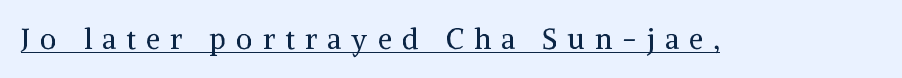
Q: Is the text bold? A: No.
Q: Is the text italic (slanted)? A: No, it is upright.
Q: Is the typeface a serif or a sans-serif typeface? A: Serif.
Q: Is the text underlined? A: Yes.
Q: Is the spacing between letters normal or unusually wide? A: Unusually wide.
Q: Width (condensed, normal, or wide)? A: Normal.
Q: Stroke contrast? A: Medium.
Q: x-height? A: Medium.
Q: Monospaced? A: No.
